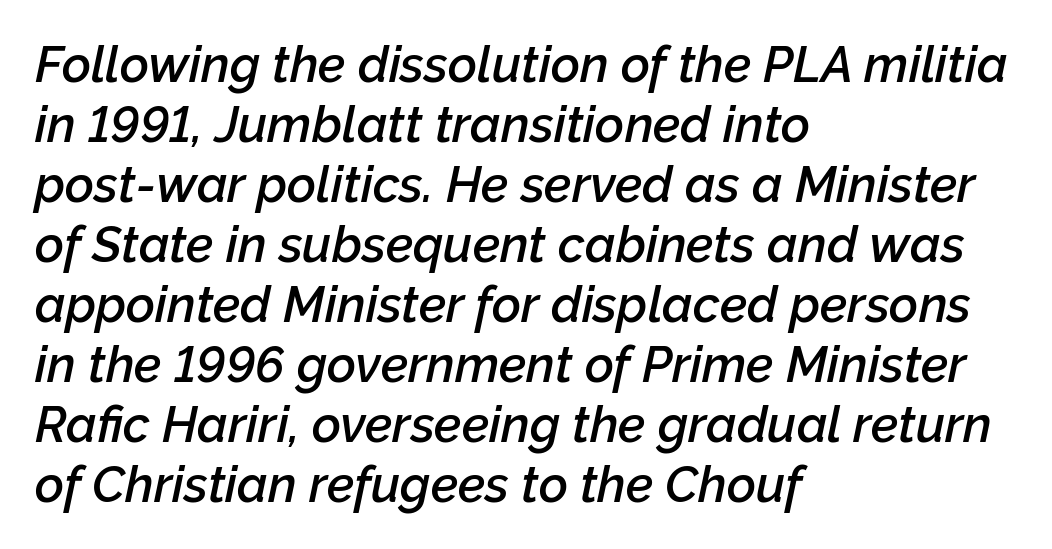
{"italic": "yes", "lean": "right", "slant_degrees": 12, "bold": "semi", "weight": "semibold", "width": "normal", "stroke_contrast": "low", "x_height": "medium", "monospaced": "no", "underline": "no", "align": "left", "line_spacing_ratio": 1.2, "letter_spacing": "normal", "letter_spacing_em": 0.0, "glyph_px": 50}
